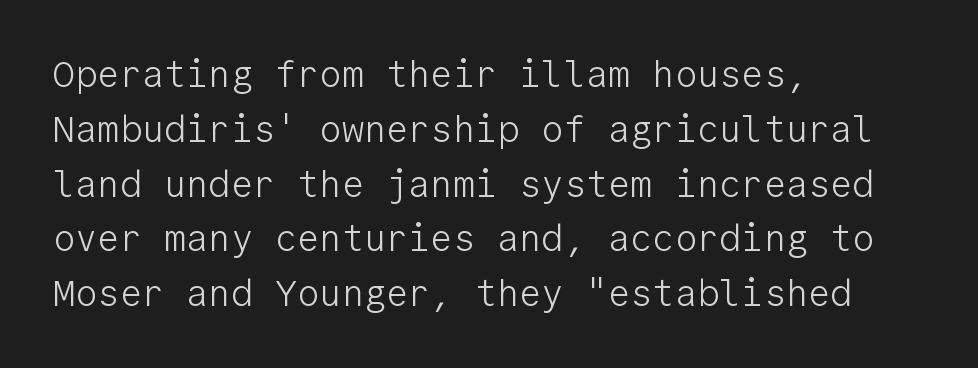
Q: Is the text bold? A: No.
Q: Is the text italic (slanted)? A: No, it is upright.
Q: Is the typeface a serif or a sans-serif typeface? A: Sans-serif.
Q: Is the text underlined? A: No.
Q: How is the paragraph aligned? A: Left-aligned.
Q: Is the spacing between letters normal or unusually wide? A: Normal.
Q: Is the spacing between lines tight, normal or loose? A: Normal.
Q: Width (condensed, normal, or wide)? A: Normal.
Q: Stroke contrast? A: Low.
Q: x-height? A: Medium.
Q: Monospaced? A: Yes.
